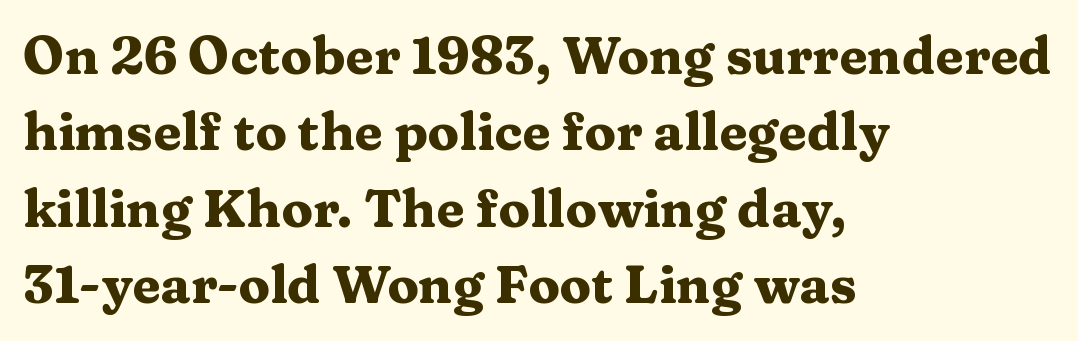
Q: Is the text bold? A: Yes.
Q: Is the text italic (slanted)? A: No, it is upright.
Q: Is the typeface a serif or a sans-serif typeface? A: Serif.
Q: Is the text underlined? A: No.
Q: How is the paragraph aligned? A: Left-aligned.
Q: Is the spacing between letters normal or unusually wide? A: Normal.
Q: Is the spacing between lines tight, normal or loose? A: Normal.
Q: Width (condensed, normal, or wide)? A: Wide.
Q: Stroke contrast? A: Medium.
Q: x-height? A: Medium.
Q: Monospaced? A: No.
